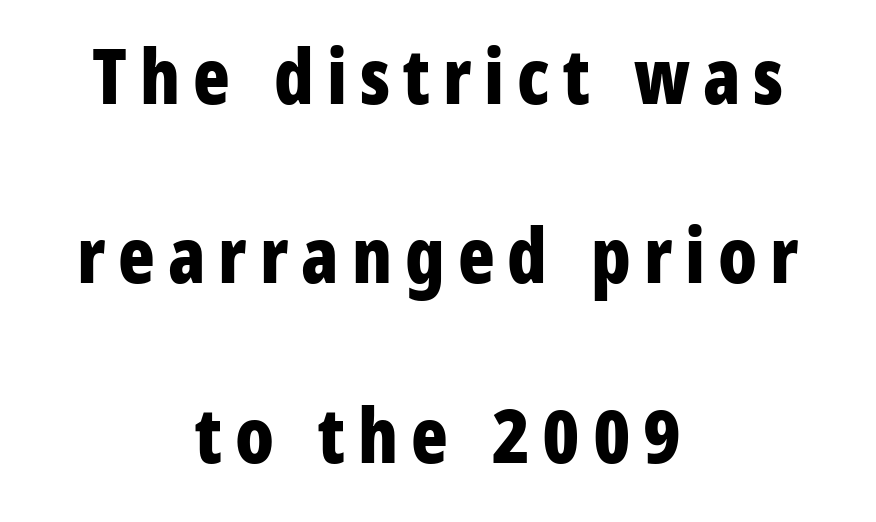
Spacing verdict: proportional, widths tailored to each character. The axis of the letterforms is exactly vertical. Airy leading. Serif or sans? Sans — the stroke terminals are bare. Is the block centered? Yes — each line is placed symmetrically about the middle. Just letters on the line, the space beneath them empty.
